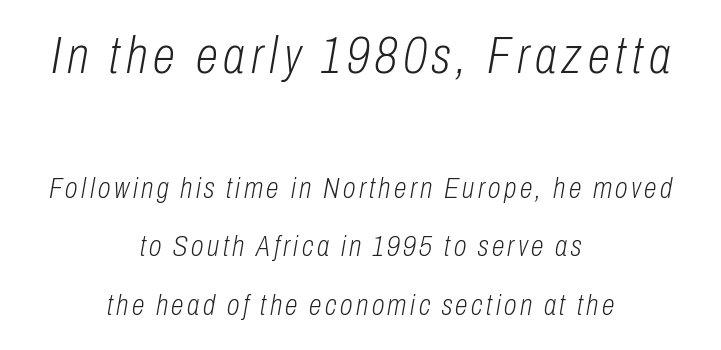
The image shows 51 px light, condensed type, italic (leaning right); set centered, loose line spacing (2.02x), not underlined; the first (top) block is 1.76x larger; low stroke contrast and a medium x-height.
